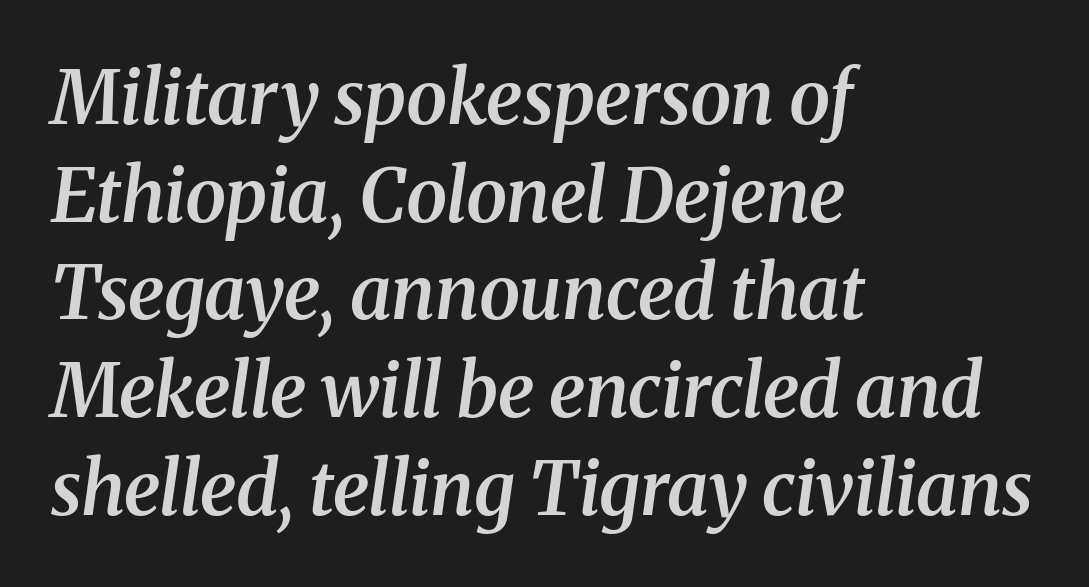
Q: Is the text bold? A: Semi-bold.
Q: Is the text italic (slanted)? A: Yes, it leans right by about 8 degrees.
Q: Is the typeface a serif or a sans-serif typeface? A: Serif.
Q: Is the text underlined? A: No.
Q: How is the paragraph aligned? A: Left-aligned.
Q: Is the spacing between letters normal or unusually wide? A: Normal.
Q: Is the spacing between lines tight, normal or loose? A: Normal.
Q: Width (condensed, normal, or wide)? A: Normal.
Q: Stroke contrast? A: Medium.
Q: x-height? A: Medium.
Q: Monospaced? A: No.
